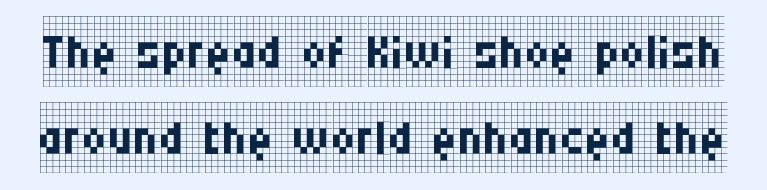
The image shows 70 px regular-weight, condensed serif type, upright; set line spacing 1.23x, normal letter spacing, not underlined; low stroke contrast and a large x-height.
